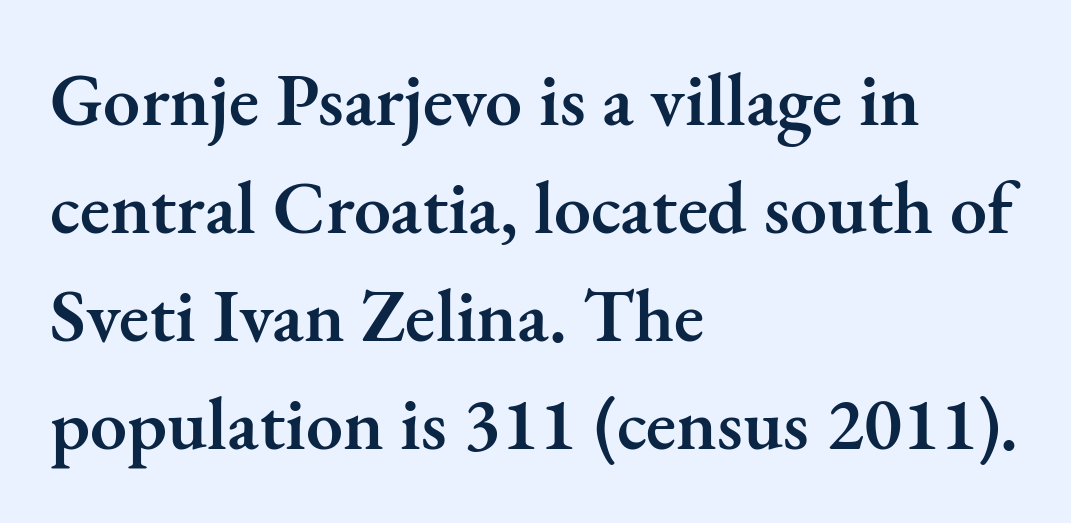
This sample uses a serif face. The paragraph shown leans on its left margin. Decoration check: the copy has no underline. Caption: standard tracking, unaltered. Looks like regular typesetting: each glyph gets only the width it needs.
